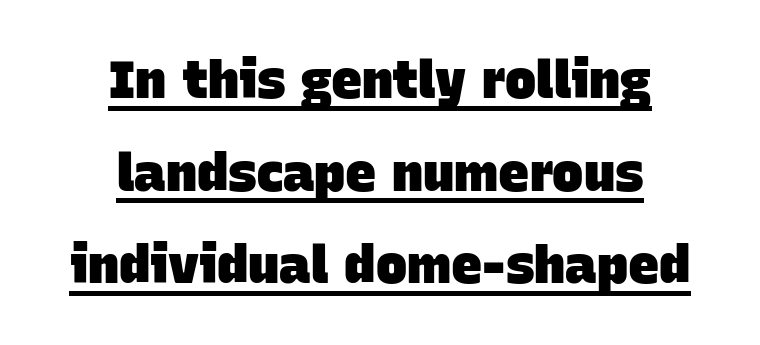
The image shows 52 px heavy sans-serif type; set centered, line spacing 1.78x, normal letter spacing, underlined; low stroke contrast and a large x-height.
